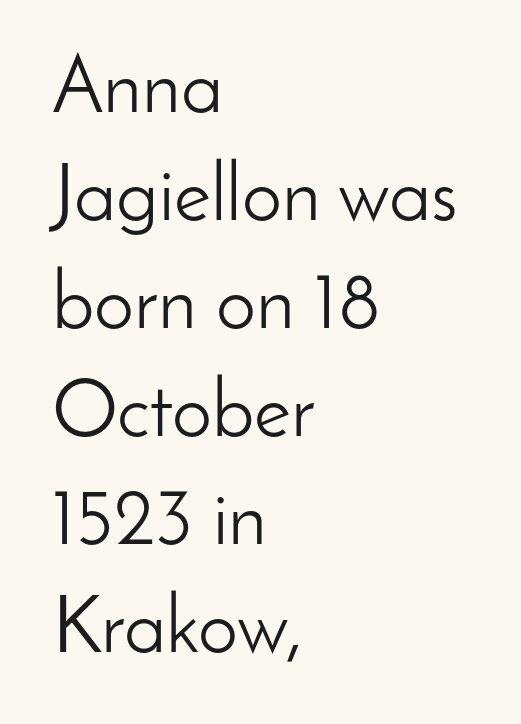
{"serif": "no", "italic": "no", "bold": "no", "weight": "light", "width": "normal", "stroke_contrast": "low", "x_height": "small", "monospaced": "no", "underline": "no", "align": "left", "line_spacing": "normal", "line_spacing_ratio": 1.35, "letter_spacing": "normal", "letter_spacing_em": 0.0, "glyph_px": 80}
